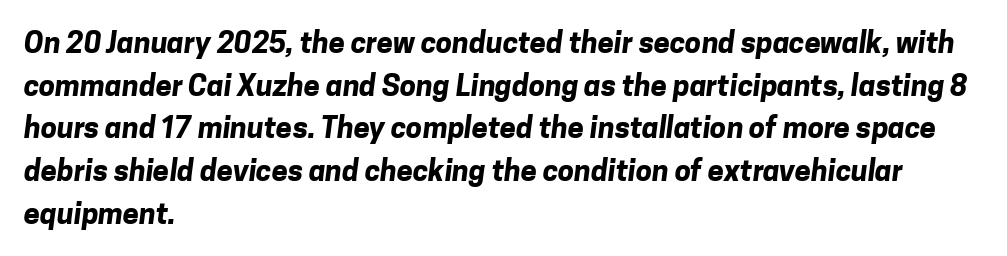
{"serif": "no", "bold": "yes", "weight": "bold", "width": "normal", "stroke_contrast": "low", "x_height": "medium", "monospaced": "no", "underline": "no", "align": "left", "line_spacing": "normal", "line_spacing_ratio": 1.47, "letter_spacing": "normal", "letter_spacing_em": 0.0, "glyph_px": 29}
